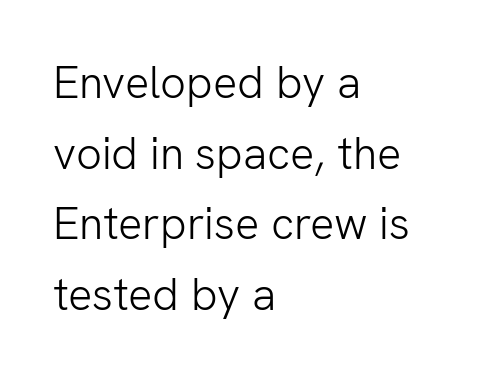
Casual observation: everything's shoved over to the left. Is the letter spacing exaggerated? No — it looks like the ordinary default. Descenders are the only things crossing below the line. Weight class: somewhere from thin through regular. Typographically, this falls in the sans-serif category.
